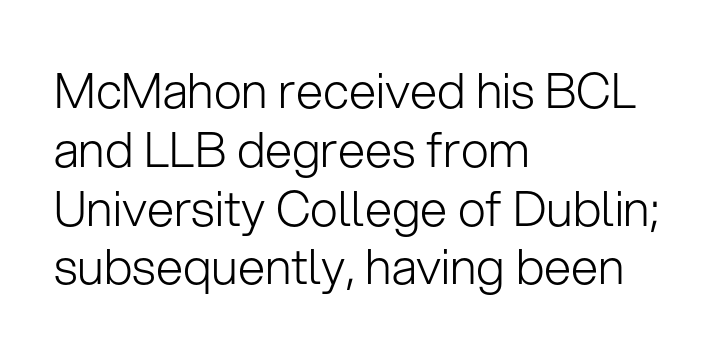
The rendering uses natural spacing where letterforms have individual widths. The lines in this sample share a left origin and differ only in where they stop. Does the lettering tilt? It doesn't — this is upright. Unbolded letterforms with no extra heft.
